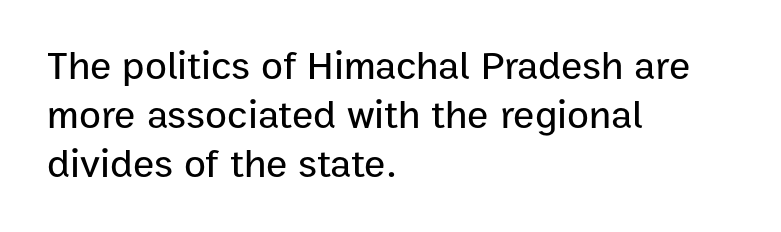
Is this a fixed-width face? No — the glyphs have proportional, varying widths. Is this a sans? Yes — the strokes have no serifs. The letters sit at their default tracking, neither squeezed nor spread. This rendering uses left alignment, leaving the right contour irregular. Do the letters lean? They stand straight. Glance below the letters and you will spot only blank space.
